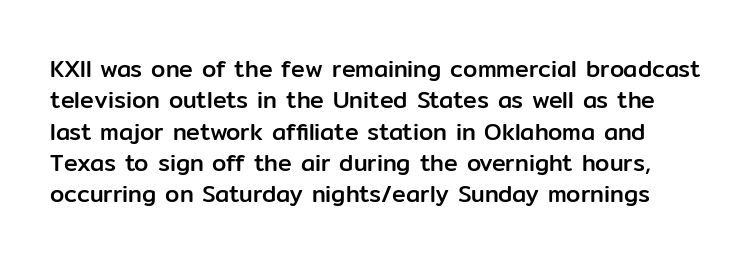
The image shows 23 px text type, upright; set normal line spacing (1.36x), normal letter spacing, not underlined.
